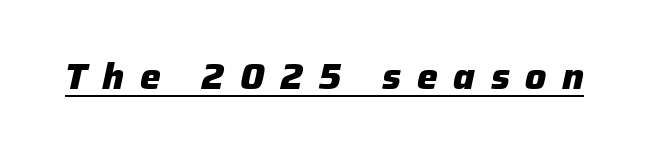
The image shows 37 px heavy type, italic (leaning right); set unusually wide letter spacing (+0.42 em), underlined; low stroke contrast and a medium x-height.
